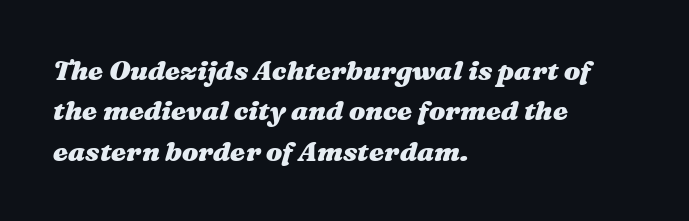
{"italic": "yes", "lean": "right", "slant_degrees": 16, "bold": "yes", "underline": "no", "align": "left", "line_spacing": "normal", "line_spacing_ratio": 1.5, "letter_spacing": "normal", "letter_spacing_em": 0.0, "glyph_px": 27}
